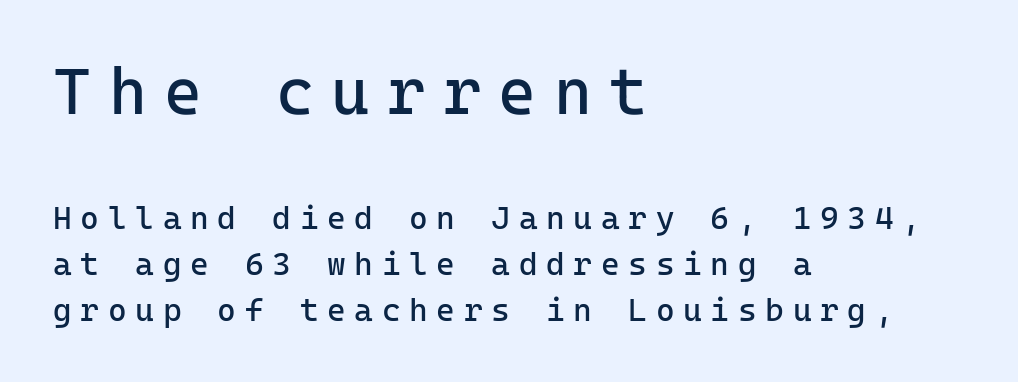
The string is rendered with underlining switched off. You could only call the tracking loose — the letters float apart. The ragged edge is on the right, which tells us the setting is flush left. Bold? No — there's no thickening of the strokes.
